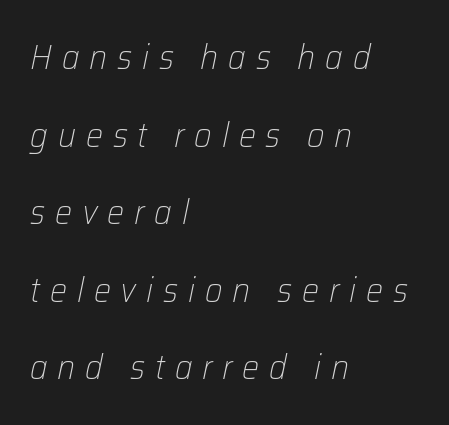
Slanted lettering throughout. Lines of text with bare space underneath. Loose tracking; the words dissolve into strings of separated letters. Is the type heavy? It reads as light-to-regular instead. One glance says open: line gaps are wider than usual. This sample is left-justified, so line endings fall wherever the words run out.
